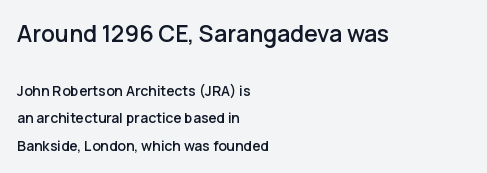
{"italic": "no", "underline": "no", "align": "left", "line_spacing": "loose", "line_spacing_ratio": 1.97, "letter_spacing": "normal", "letter_spacing_em": 0.0, "larger_block": "first", "size_ratio": 1.64, "glyph_px": 23}
